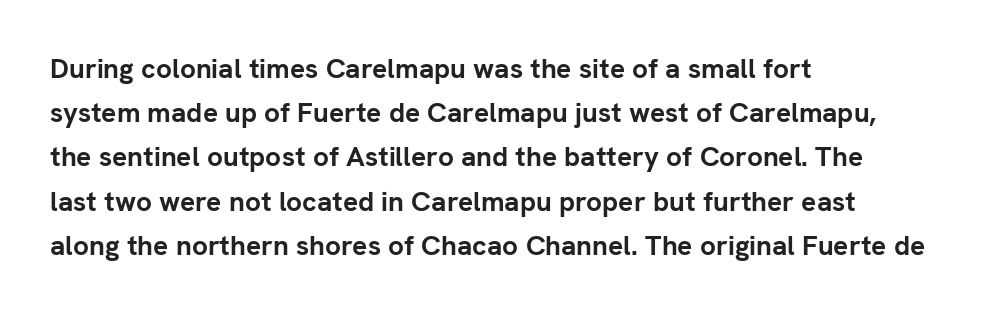
Q: Is the text bold? A: Yes.
Q: Is the text italic (slanted)? A: No, it is upright.
Q: Is the typeface a serif or a sans-serif typeface? A: Sans-serif.
Q: Is the text underlined? A: No.
Q: How is the paragraph aligned? A: Left-aligned.
Q: Is the spacing between letters normal or unusually wide? A: Normal.
Q: Is the spacing between lines tight, normal or loose? A: Normal.
Q: Width (condensed, normal, or wide)? A: Normal.
Q: Stroke contrast? A: Low.
Q: x-height? A: Medium.
Q: Monospaced? A: No.
